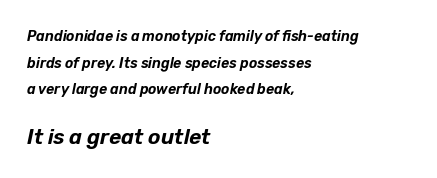
{"italic": "yes", "lean": "right", "slant_degrees": 12, "underline": "no", "align": "left", "line_spacing": "loose", "line_spacing_ratio": 1.91, "letter_spacing": "normal", "letter_spacing_em": 0.0, "larger_block": "second", "size_ratio": 1.5, "glyph_px": 21}
